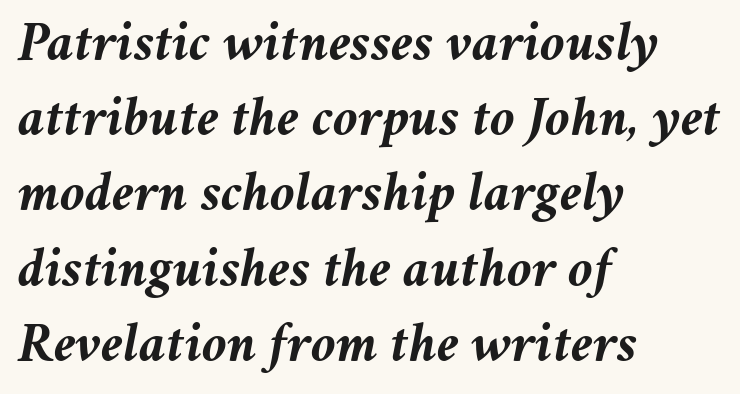
{"italic": "yes", "lean": "right", "slant_degrees": 11, "bold": "yes", "weight": "semibold", "width": "normal", "stroke_contrast": "medium", "x_height": "medium", "monospaced": "no", "underline": "no", "align": "left", "line_spacing": "normal", "line_spacing_ratio": 1.32, "letter_spacing": "normal", "letter_spacing_em": 0.0, "glyph_px": 57}
